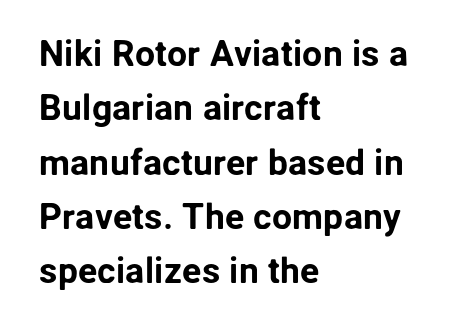
The image shows 36 px sans-serif type, upright; set left-aligned, normal line spacing (1.51x), normal letter spacing, not underlined; low stroke contrast and a medium x-height.
